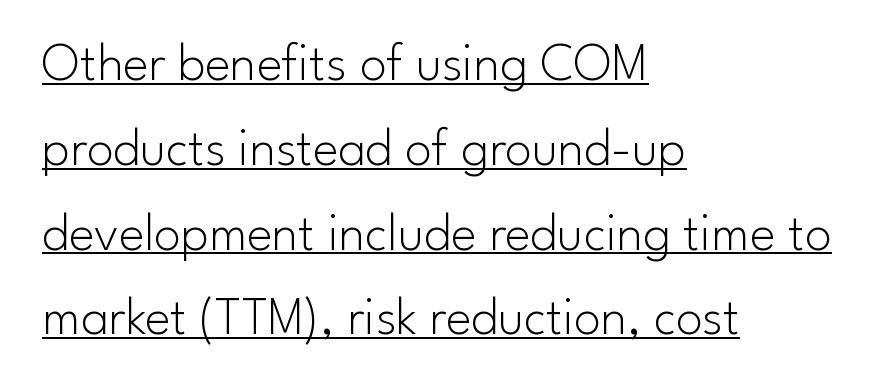
Q: Is the text bold? A: No.
Q: Is the text italic (slanted)? A: No, it is upright.
Q: Is the typeface a serif or a sans-serif typeface? A: Sans-serif.
Q: Is the text underlined? A: Yes.
Q: How is the paragraph aligned? A: Left-aligned.
Q: Is the spacing between letters normal or unusually wide? A: Normal.
Q: Is the spacing between lines tight, normal or loose? A: Normal.
Q: Width (condensed, normal, or wide)? A: Normal.
Q: Stroke contrast? A: Low.
Q: x-height? A: Small.
Q: Monospaced? A: No.
